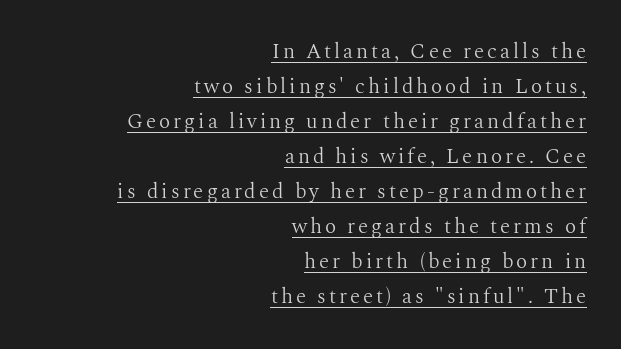
{"italic": "no", "bold": "no", "underline": "yes", "align": "right", "line_spacing": "normal", "line_spacing_ratio": 1.67, "glyph_px": 21}
